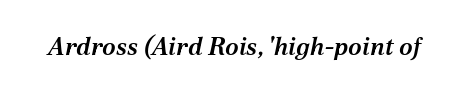
Q: Is the text bold? A: Semi-bold.
Q: Is the text italic (slanted)? A: Yes, it leans right by about 12 degrees.
Q: Is the text underlined? A: No.
Q: Is the spacing between letters normal or unusually wide? A: Normal.
